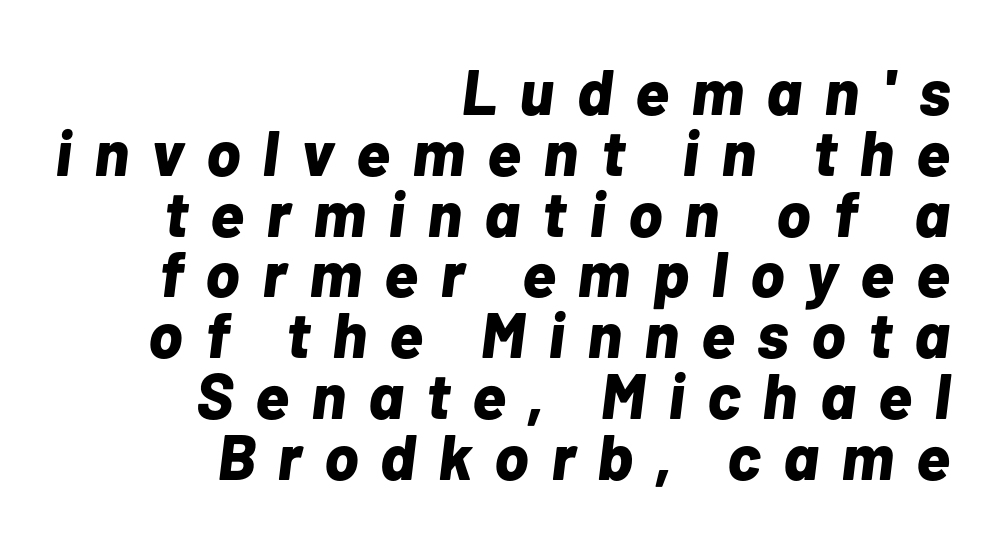
{"italic": "yes", "lean": "right", "slant_degrees": 7, "bold": "yes", "weight": "bold", "width": "normal", "stroke_contrast": "low", "x_height": "medium", "monospaced": "no", "underline": "no", "align": "right", "line_spacing": "tight", "line_spacing_ratio": 0.95, "letter_spacing": "wide", "letter_spacing_em": 0.35, "glyph_px": 64}
